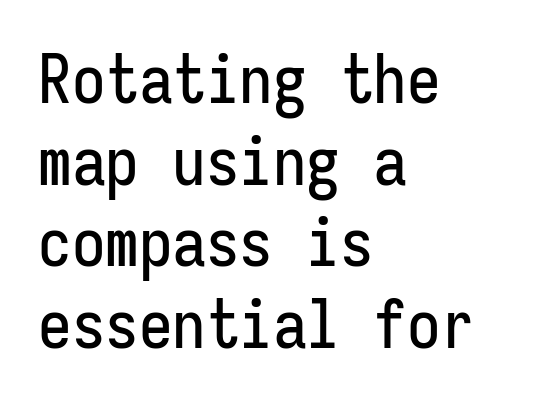
Posture: upright roman. The rendering uses typewriter-style spacing with identical character cells. Short and long lines alike share a common starting point at left. The designer went with a sans here, leaving each stem footless. Default kerning and tracking; the words read as compact shapes. Type without underlining.
